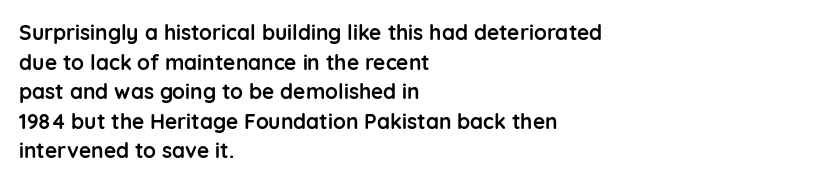
Q: Is the text bold? A: Yes.
Q: Is the text italic (slanted)? A: No, it is upright.
Q: Is the text underlined? A: No.
Q: How is the paragraph aligned? A: Left-aligned.
Q: Is the spacing between letters normal or unusually wide? A: Normal.
Q: Is the spacing between lines tight, normal or loose? A: Normal.
